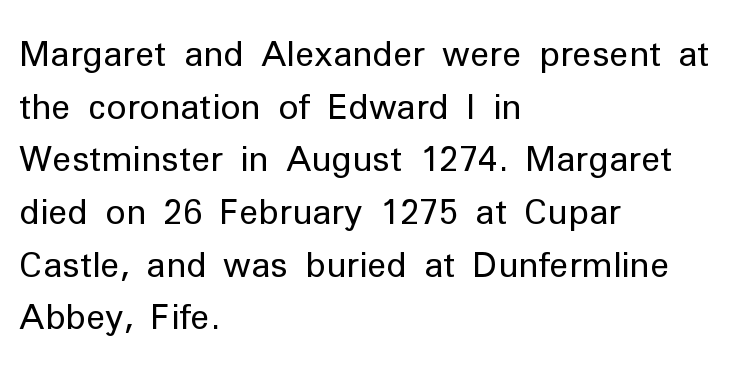
Q: Is the text bold? A: No.
Q: Is the text italic (slanted)? A: No, it is upright.
Q: Is the typeface a serif or a sans-serif typeface? A: Sans-serif.
Q: Is the text underlined? A: No.
Q: How is the paragraph aligned? A: Left-aligned.
Q: Is the spacing between letters normal or unusually wide? A: Normal.
Q: Is the spacing between lines tight, normal or loose? A: Normal.
Q: Width (condensed, normal, or wide)? A: Normal.
Q: Stroke contrast? A: Low.
Q: x-height? A: Medium.
Q: Monospaced? A: No.
